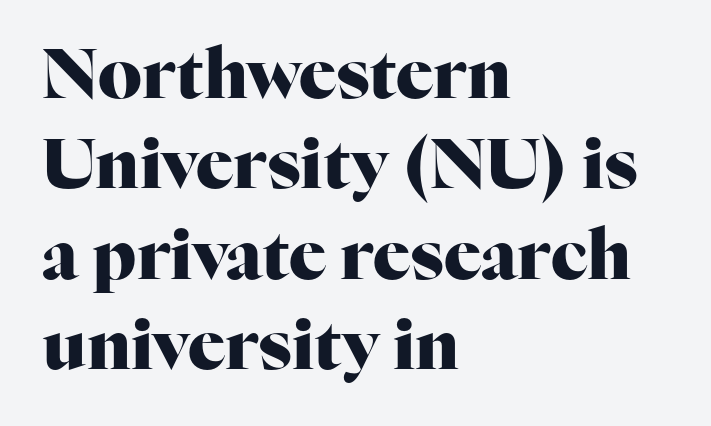
This sample uses a serif face. These lines are set flush left with a ragged right edge. Interline gaps are of average width in this sample. The line texture is even and compact thanks to regular tracking. Unmarked baselines from the first word to the last.
